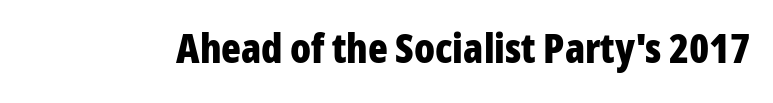
Q: Is the text bold? A: Yes.
Q: Is the text italic (slanted)? A: No, it is upright.
Q: Is the typeface a serif or a sans-serif typeface? A: Sans-serif.
Q: Is the text underlined? A: No.
Q: Is the spacing between letters normal or unusually wide? A: Normal.
Q: Width (condensed, normal, or wide)? A: Condensed.
Q: Stroke contrast? A: Low.
Q: x-height? A: Medium.
Q: Monospaced? A: No.
